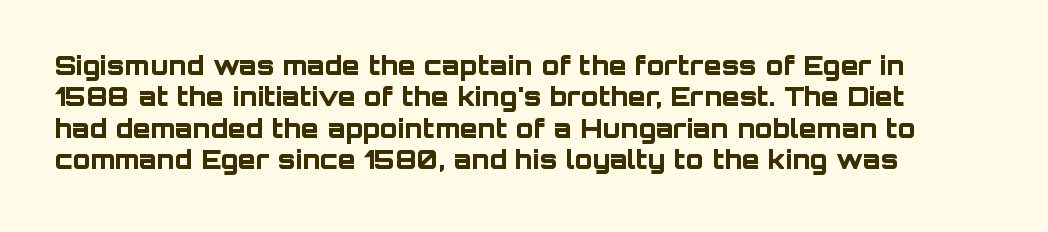
Q: Is the text bold? A: Yes.
Q: Is the text italic (slanted)? A: No, it is upright.
Q: Is the text underlined? A: No.
Q: How is the paragraph aligned? A: Left-aligned.
Q: Is the spacing between letters normal or unusually wide? A: Normal.
